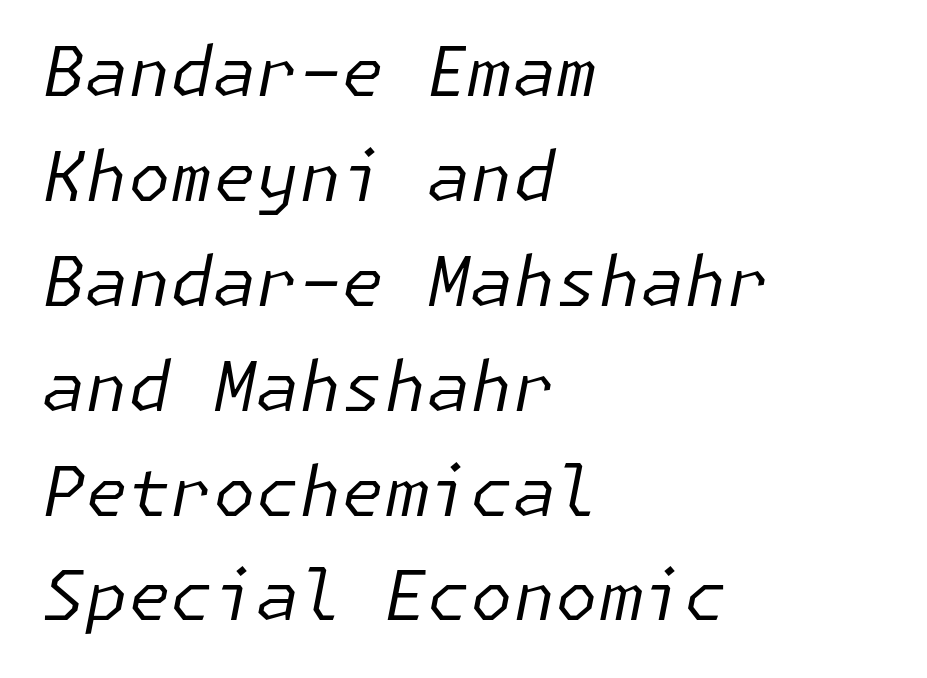
{"italic": "yes", "lean": "right", "slant_degrees": 11, "bold": "no", "weight": "regular", "width": "normal", "stroke_contrast": "low", "x_height": "medium", "underline": "no", "align": "left", "line_spacing": "normal", "line_spacing_ratio": 1.52, "letter_spacing": "normal", "letter_spacing_em": 0.0, "glyph_px": 69}
